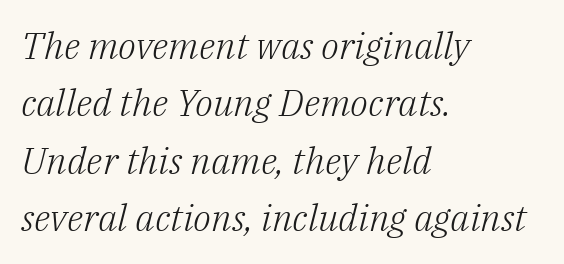
{"serif": "yes", "italic": "yes", "lean": "right", "slant_degrees": 14, "bold": "no", "weight": "light", "width": "normal", "stroke_contrast": "low", "x_height": "medium", "monospaced": "no", "underline": "no", "align": "left", "line_spacing": "normal", "line_spacing_ratio": 1.55, "letter_spacing": "normal", "letter_spacing_em": 0.0, "glyph_px": 37}
